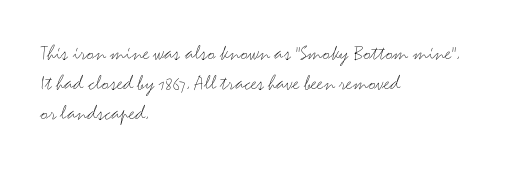
Q: Is the text bold? A: No.
Q: Is the text italic (slanted)? A: Yes.
Q: Is the text underlined? A: No.
Q: How is the paragraph aligned? A: Left-aligned.
Q: Is the spacing between letters normal or unusually wide? A: Normal.
Q: Is the spacing between lines tight, normal or loose? A: Normal.
